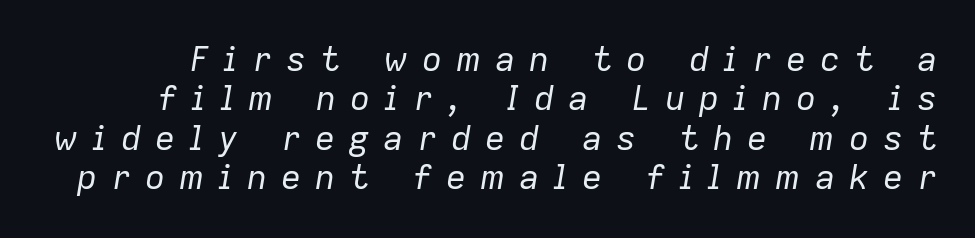
Is this a fixed-width face? No — the glyphs have proportional, varying widths. The passage shown leans; its letterforms are oblique. No word sits above an underline. What stands out about the letter spacing? Its width — letters are far apart. The weight tops out at a normal text grade.
